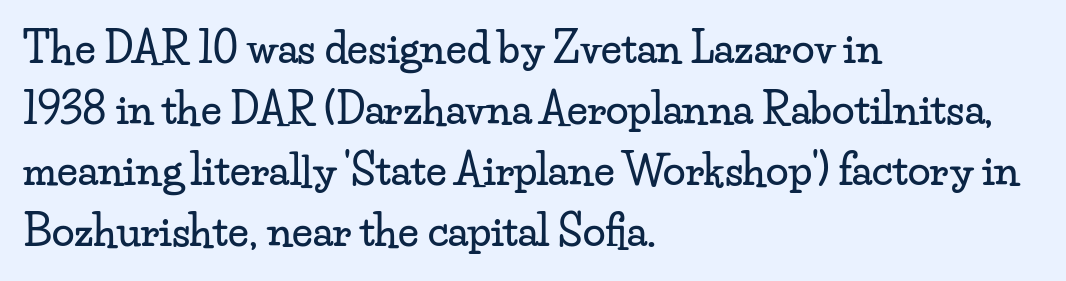
These lines are rendered in a variable-pitch font. Words float on clear page, feet unadorned. The rag falls on the right side of this text block. Observe the serifs anchoring each vertical stroke in this sample.
